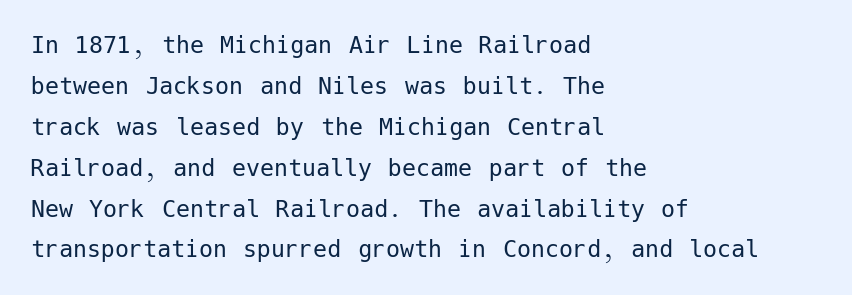
{"serif": "no", "italic": "no", "bold": "no", "weight": "regular", "width": "normal", "stroke_contrast": "low", "x_height": "medium", "underline": "no", "align": "left", "line_spacing": "normal", "line_spacing_ratio": 1.46, "letter_spacing": "normal", "letter_spacing_em": 0.0, "glyph_px": 28}
